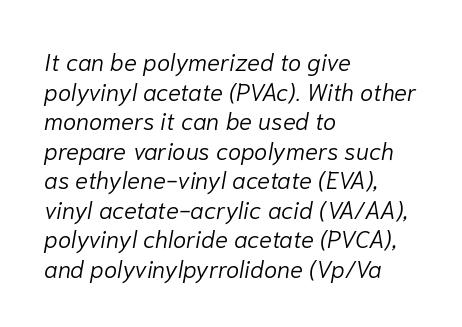
{"italic": "yes", "lean": "right", "slant_degrees": 10, "bold": "no", "underline": "no", "align": "left", "line_spacing_ratio": 1.23, "letter_spacing": "normal", "letter_spacing_em": 0.0, "glyph_px": 24}
